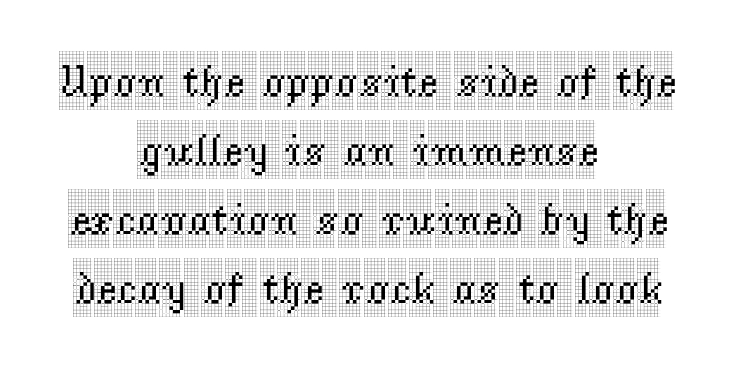
Q: Is the text italic (slanted)? A: No, it is upright.
Q: Is the typeface a serif or a sans-serif typeface? A: Serif.
Q: Is the text underlined? A: No.
Q: How is the paragraph aligned? A: Centered.
Q: Is the spacing between letters normal or unusually wide? A: Normal.
Q: Is the spacing between lines tight, normal or loose? A: Normal.
Q: Width (condensed, normal, or wide)? A: Condensed.
Q: x-height? A: Large.
Q: Monospaced? A: No.
